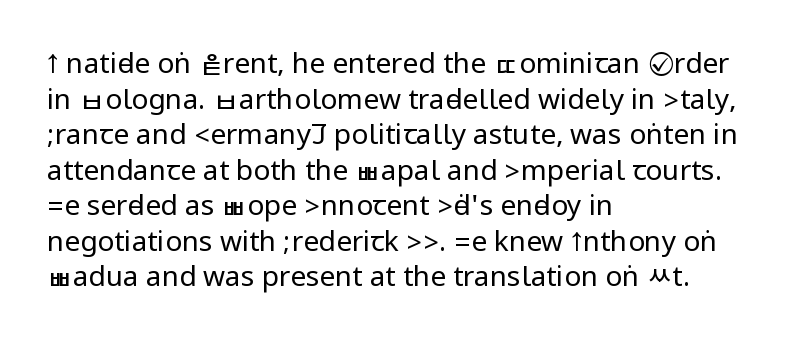
The image shows 28 px regular-weight, condensed sans-serif type, upright; set left-aligned, normal line spacing (1.27x), normal letter spacing, not underlined; low stroke contrast.
